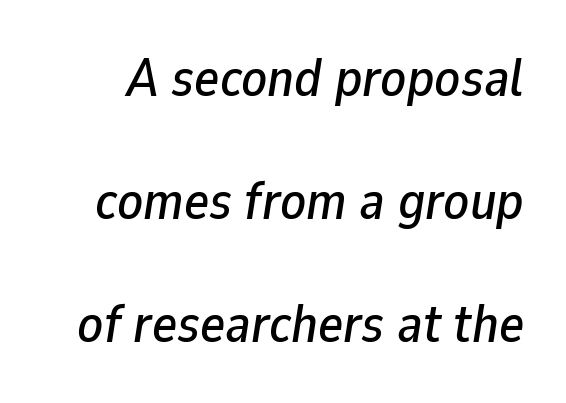
The image shows 53 px text type, italic (leaning right); set loose line spacing (2.32x), normal letter spacing, not underlined; low stroke contrast and a medium x-height.
